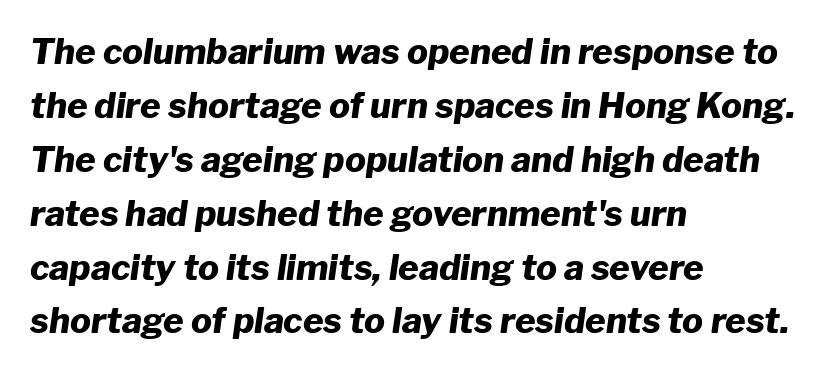
Evenly set lines give the paragraph a standard silhouette. These lines keep a tight, regular rhythm from letter to letter. The zone under the glyphs is completely vacant. The passage shown is emphatically bold. Looking at the ascenders, they clearly lean. Note the varied advance widths — an 'i' is clearly narrower than an 'm'.
